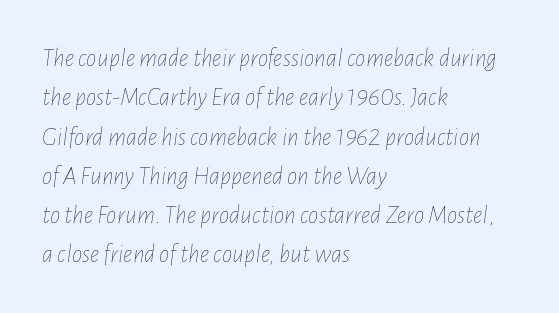
Q: Is the text bold? A: No.
Q: Is the text italic (slanted)? A: Yes, it leans right by about 7 degrees.
Q: Is the text underlined? A: No.
Q: How is the paragraph aligned? A: Left-aligned.
Q: Is the spacing between letters normal or unusually wide? A: Normal.
Q: Is the spacing between lines tight, normal or loose? A: Normal.
